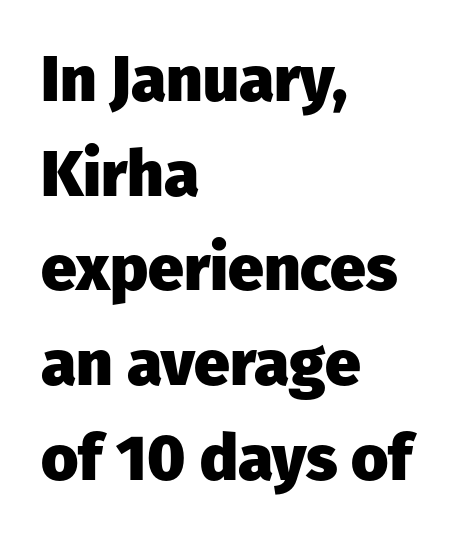
Observe the absence of serifs on each vertical stroke in this sample. The lines sit at an ordinary, default distance from one another. The typesetting leans heavy: a genuine bold. The line texture is even and compact thanks to regular tracking. The rendering uses natural spacing where letterforms have individual widths.
